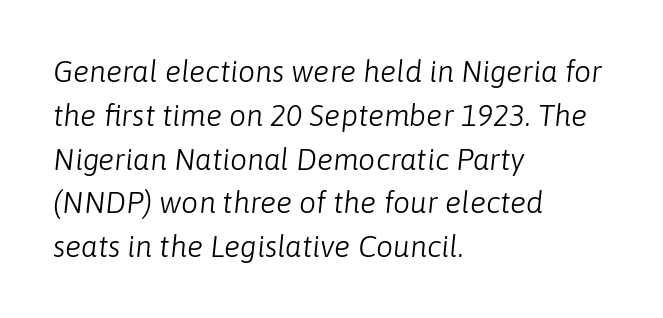
Q: Is the text bold? A: No.
Q: Is the text italic (slanted)? A: Yes, it leans right by about 6 degrees.
Q: Is the text underlined? A: No.
Q: How is the paragraph aligned? A: Left-aligned.
Q: Is the spacing between letters normal or unusually wide? A: Normal.
Q: Is the spacing between lines tight, normal or loose? A: Normal.
Q: Width (condensed, normal, or wide)? A: Normal.
Q: Stroke contrast? A: Low.
Q: x-height? A: Medium.
Q: Monospaced? A: No.
